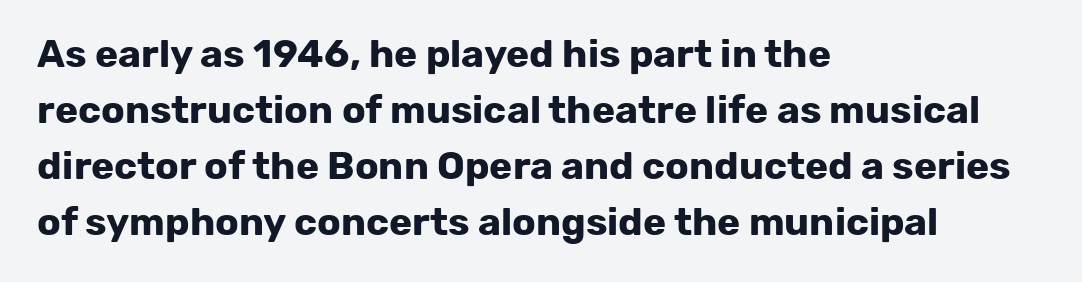
The image shows 39 px bold sans-serif type, upright; set left-aligned, normal line spacing (1.44x), normal letter spacing, not underlined; low stroke contrast and a medium x-height.
